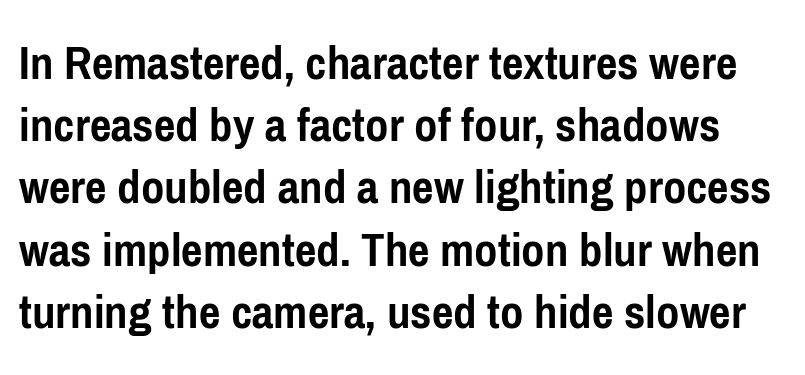
{"serif": "no", "italic": "no", "bold": "yes", "weight": "semibold", "width": "condensed", "stroke_contrast": "low", "x_height": "medium", "monospaced": "no", "underline": "no", "line_spacing_ratio": 1.22, "letter_spacing": "normal", "letter_spacing_em": 0.0, "glyph_px": 51}
